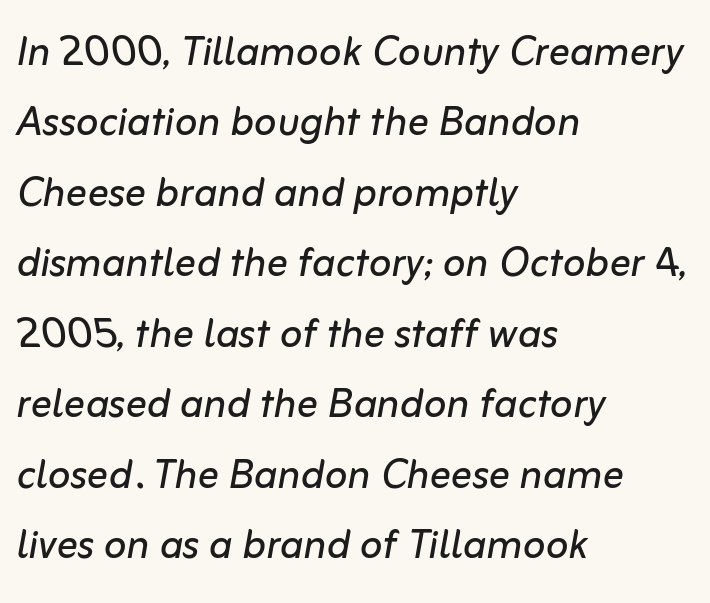
{"italic": "yes", "lean": "right", "slant_degrees": 10, "bold": "no", "weight": "regular", "width": "normal", "stroke_contrast": "low", "x_height": "medium", "monospaced": "no", "underline": "no", "align": "left", "line_spacing": "normal", "line_spacing_ratio": 1.33, "letter_spacing": "normal", "letter_spacing_em": 0.0, "glyph_px": 53}
